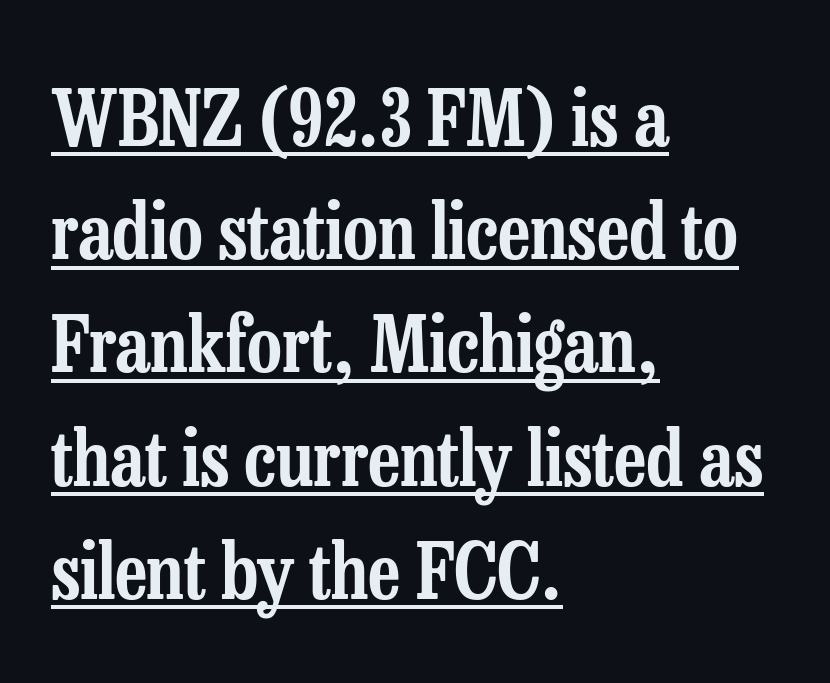
{"serif": "yes", "italic": "no", "width": "condensed", "stroke_contrast": "low", "x_height": "medium", "monospaced": "no", "underline": "yes", "align": "left", "line_spacing": "normal", "line_spacing_ratio": 1.49, "letter_spacing": "normal", "letter_spacing_em": 0.0, "glyph_px": 76}
